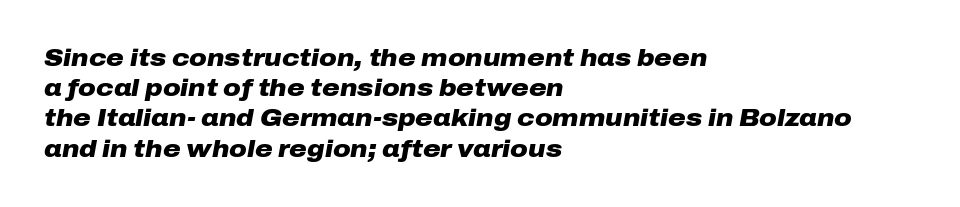
Q: Is the text bold? A: Yes.
Q: Is the text italic (slanted)? A: Yes, it leans right by about 10 degrees.
Q: Is the text underlined? A: No.
Q: How is the paragraph aligned? A: Left-aligned.
Q: Is the spacing between letters normal or unusually wide? A: Normal.
Q: Is the spacing between lines tight, normal or loose? A: Normal.
